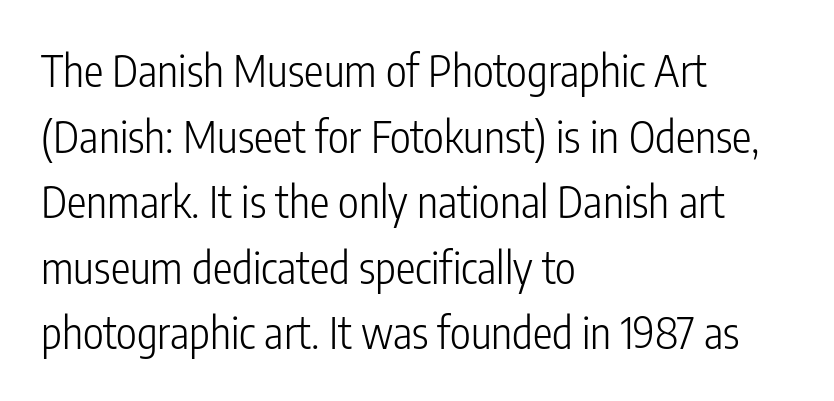
Q: Is the text bold? A: No.
Q: Is the text italic (slanted)? A: No, it is upright.
Q: Is the typeface a serif or a sans-serif typeface? A: Sans-serif.
Q: Is the text underlined? A: No.
Q: How is the paragraph aligned? A: Left-aligned.
Q: Is the spacing between letters normal or unusually wide? A: Normal.
Q: Is the spacing between lines tight, normal or loose? A: Normal.
Q: Width (condensed, normal, or wide)? A: Condensed.
Q: Stroke contrast? A: Low.
Q: x-height? A: Medium.
Q: Monospaced? A: No.
